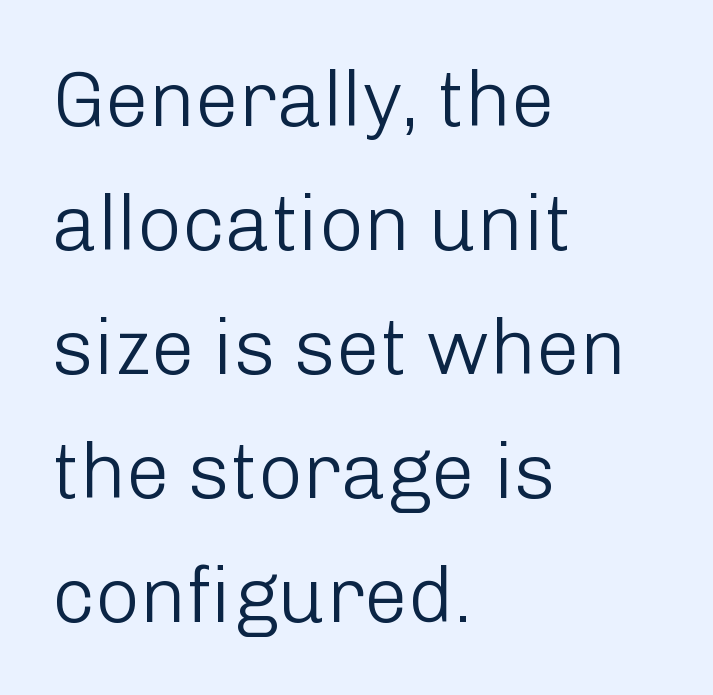
The image shows 78 px light sans-serif type, upright; set left-aligned, normal line spacing (1.59x), normal letter spacing, not underlined; low stroke contrast and a medium x-height.
